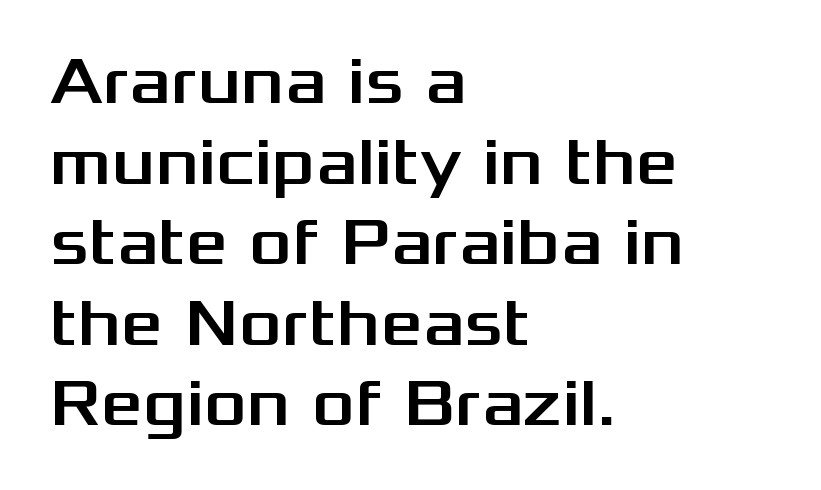
Grotesque or geometric, the face here clearly has no serifs. Honestly, there is no underline to notice here at all. Each line starts at the same left margin while the right side varies. Think of a printed novel: that variable character pitch is what you see here. This sample uses plain, unmodified letter spacing.
